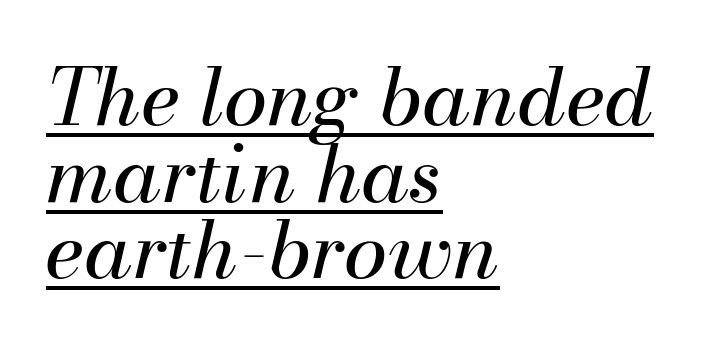
The image shows 79 px regular-weight type, italic (leaning right); set left-aligned, tight line spacing (0.97x), normal letter spacing, underlined; medium stroke contrast and a small x-height.
